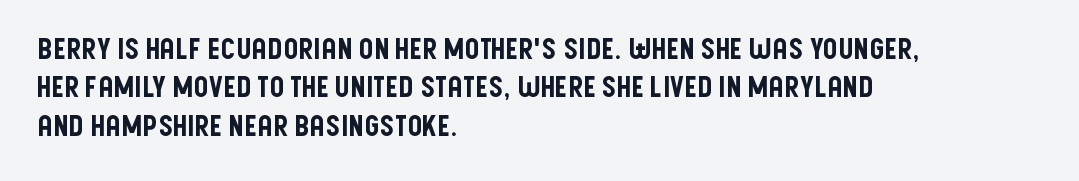
{"serif": "no", "italic": "no", "width": "condensed", "stroke_contrast": "low", "x_height": "large", "monospaced": "no", "underline": "no", "align": "left", "line_spacing": "normal", "line_spacing_ratio": 1.32, "letter_spacing": "normal", "letter_spacing_em": 0.0, "glyph_px": 29}
